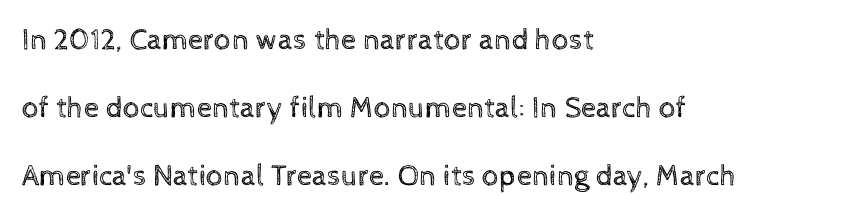
Q: Is the text bold? A: No.
Q: Is the text italic (slanted)? A: No, it is upright.
Q: Is the text underlined? A: No.
Q: How is the paragraph aligned? A: Left-aligned.
Q: Is the spacing between letters normal or unusually wide? A: Normal.
Q: Is the spacing between lines tight, normal or loose? A: Loose.
Q: Width (condensed, normal, or wide)? A: Normal.
Q: x-height? A: Medium.
Q: Monospaced? A: No.
